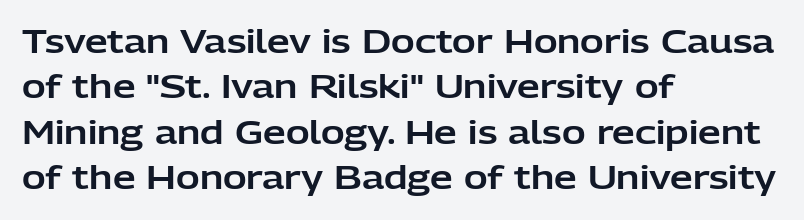
The image shows 32 px sans-serif type, upright; set left-aligned, normal line spacing (1.42x), normal letter spacing, not underlined; low stroke contrast and a medium x-height.
